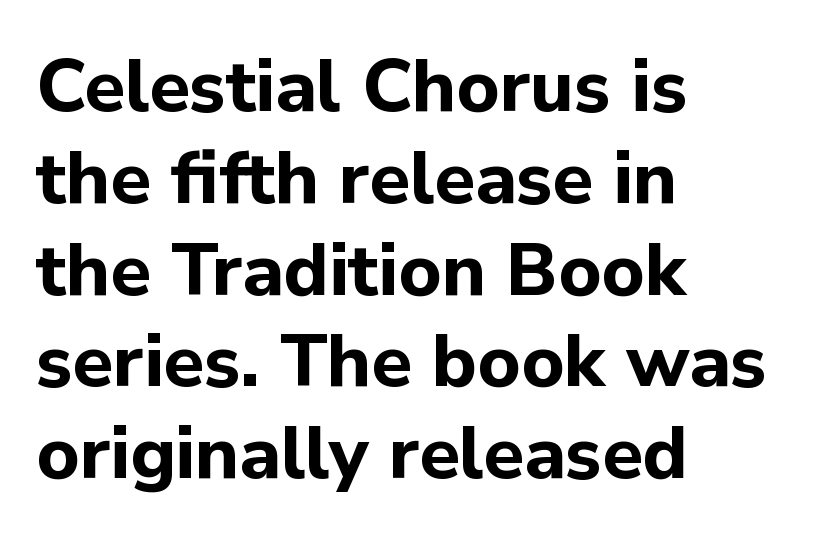
Q: Is the text bold? A: Yes.
Q: Is the text italic (slanted)? A: No, it is upright.
Q: Is the typeface a serif or a sans-serif typeface? A: Sans-serif.
Q: Is the text underlined? A: No.
Q: How is the paragraph aligned? A: Left-aligned.
Q: Is the spacing between letters normal or unusually wide? A: Normal.
Q: Width (condensed, normal, or wide)? A: Normal.
Q: Stroke contrast? A: Low.
Q: x-height? A: Medium.
Q: Monospaced? A: No.
